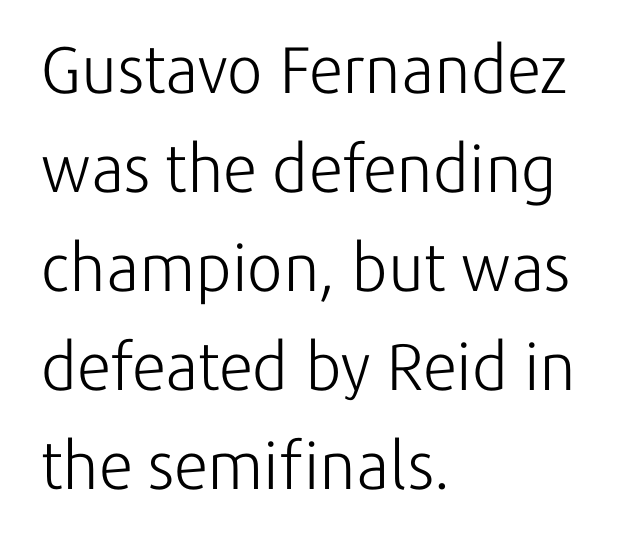
Spacing verdict: proportional, widths tailored to each character. If you drew a line through each stem, it would be perfectly vertical. Unlike a traditional serif, this face leaves its strokes unadorned. Students, note that the glyphs here touch the page at normal intervals.
